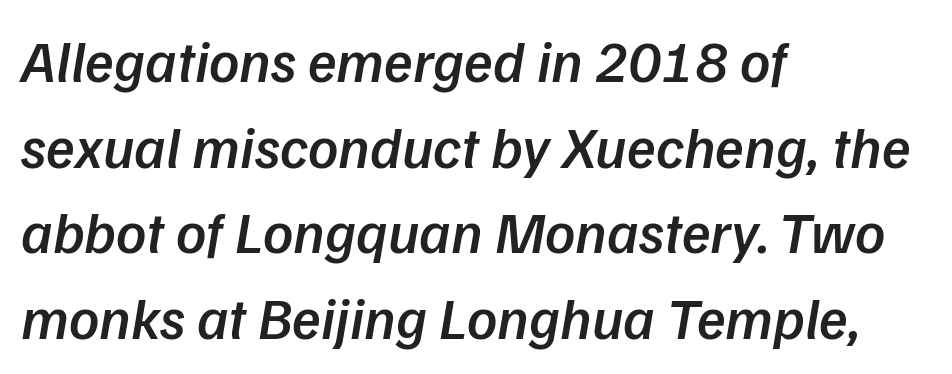
The image shows 59 px semibold sans-serif type; set left-aligned, normal line spacing (1.45x), normal letter spacing, not underlined; low stroke contrast and a medium x-height.
